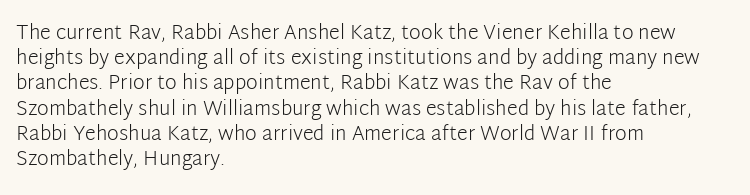
The image shows 20 px text type, upright; set left-aligned, normal line spacing (1.26x), normal letter spacing, not underlined.
